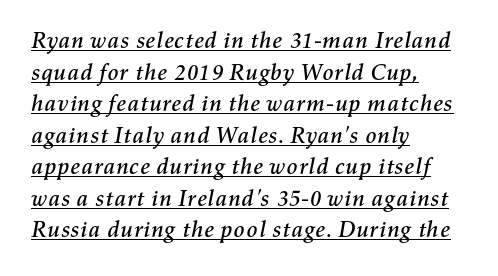
{"italic": "yes", "lean": "right", "slant_degrees": 11, "underline": "yes", "align": "left", "line_spacing": "normal", "line_spacing_ratio": 1.37, "letter_spacing": "normal", "letter_spacing_em": 0.0, "glyph_px": 23}
